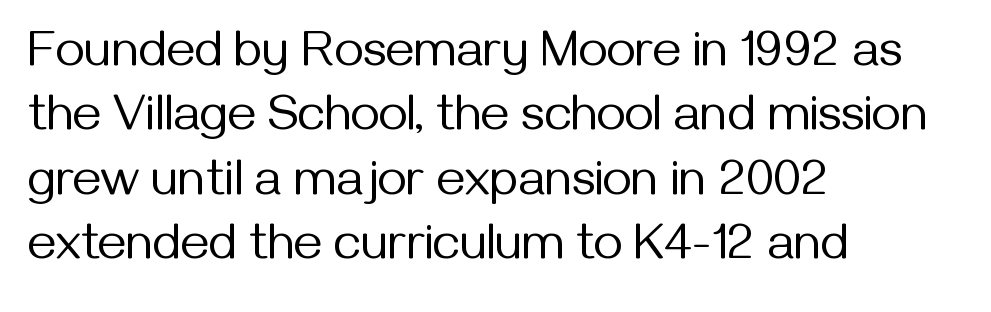
{"serif": "no", "italic": "no", "bold": "no", "weight": "regular", "width": "normal", "stroke_contrast": "medium", "x_height": "medium", "monospaced": "no", "underline": "no", "align": "left", "line_spacing": "normal", "line_spacing_ratio": 1.29, "letter_spacing": "normal", "letter_spacing_em": 0.0, "glyph_px": 50}
